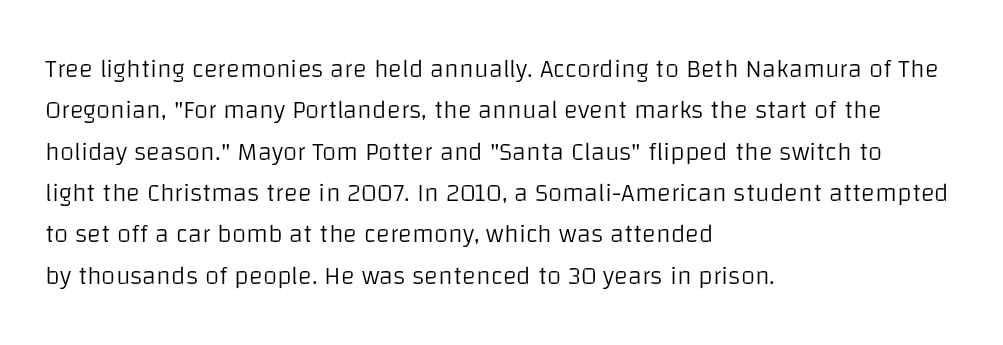
Each stroke keeps to a modest, everyday thickness or less. Whoever set this chose a conventional vertical rhythm. Caption: multi-line text, flush left, ragged right. Underlining? Definitely not there.
